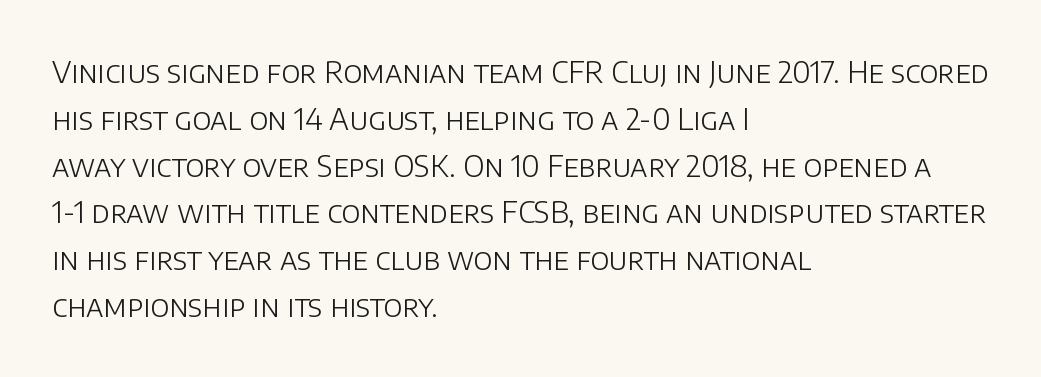
The image shows 30 px light sans-serif type, upright; set left-aligned, normal line spacing (1.56x), normal letter spacing, not underlined; low stroke contrast and a large x-height.
